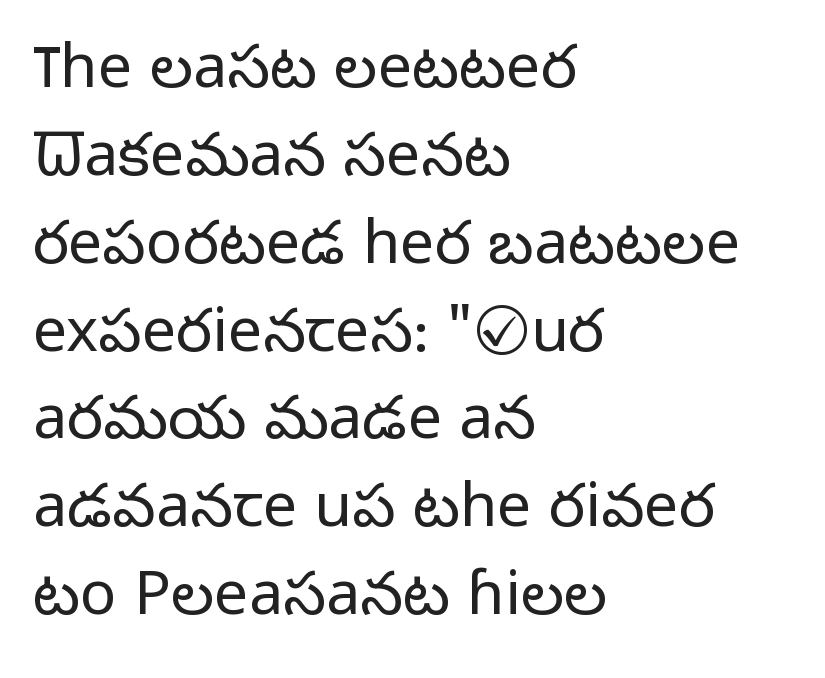
The typeface has the unassuming heft of standard copy or less. The letters stand straight up with perfectly vertical stems. The baseline area is clear. The tracking reads as untouched default to a designer's eye. A typesetter would call this proportional, since set widths differ per character.
